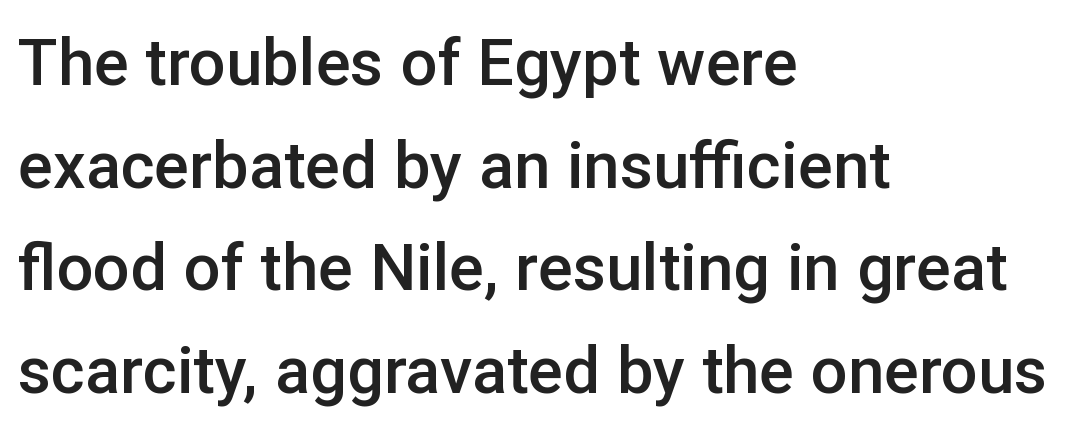
Q: Is the text bold? A: Semi-bold.
Q: Is the text italic (slanted)? A: No, it is upright.
Q: Is the typeface a serif or a sans-serif typeface? A: Sans-serif.
Q: Is the text underlined? A: No.
Q: How is the paragraph aligned? A: Left-aligned.
Q: Is the spacing between letters normal or unusually wide? A: Normal.
Q: Is the spacing between lines tight, normal or loose? A: Normal.
Q: Width (condensed, normal, or wide)? A: Normal.
Q: Stroke contrast? A: Low.
Q: x-height? A: Medium.
Q: Monospaced? A: No.
